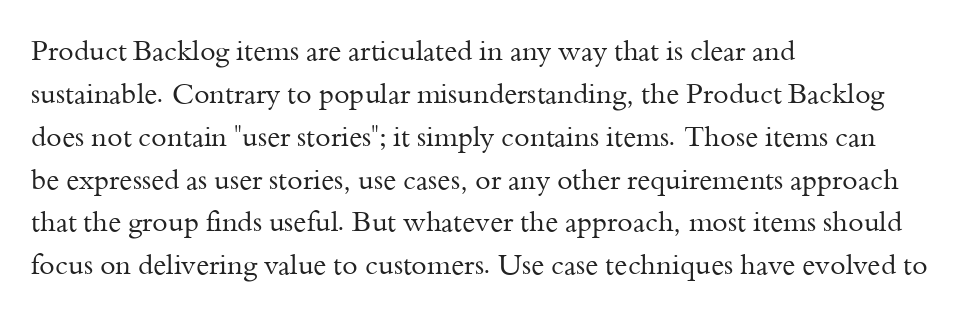
{"serif": "yes", "italic": "no", "bold": "no", "weight": "regular", "width": "normal", "stroke_contrast": "medium", "x_height": "small", "monospaced": "no", "underline": "no", "align": "left", "line_spacing": "normal", "line_spacing_ratio": 1.53, "letter_spacing": "normal", "letter_spacing_em": 0.0, "glyph_px": 28}
